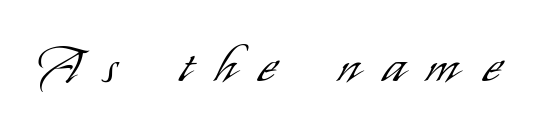
{"serif": "no", "bold": "no", "weight": "light", "width": "condensed", "stroke_contrast": "low", "x_height": "small", "monospaced": "no", "underline": "no", "letter_spacing": "wide", "letter_spacing_em": 0.48, "glyph_px": 50}
